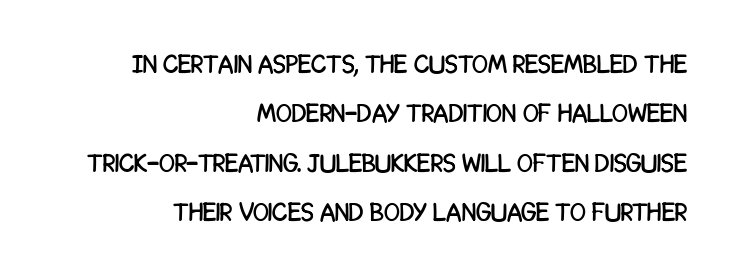
Q: Is the text italic (slanted)? A: No, it is upright.
Q: Is the text underlined? A: No.
Q: How is the paragraph aligned? A: Right-aligned.
Q: Is the spacing between letters normal or unusually wide? A: Normal.
Q: Is the spacing between lines tight, normal or loose? A: Loose.
